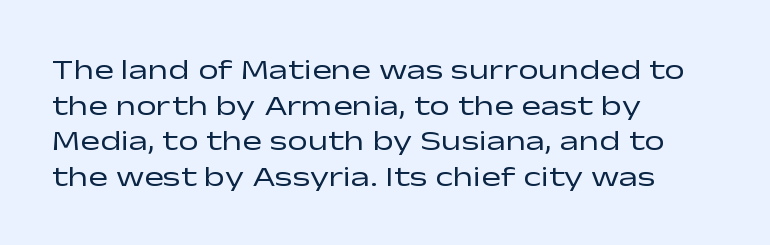
{"serif": "no", "italic": "no", "bold": "no", "weight": "regular", "width": "wide", "stroke_contrast": "low", "x_height": "medium", "monospaced": "no", "underline": "no", "align": "left", "line_spacing_ratio": 1.23, "letter_spacing": "normal", "letter_spacing_em": 0.0, "glyph_px": 29}
